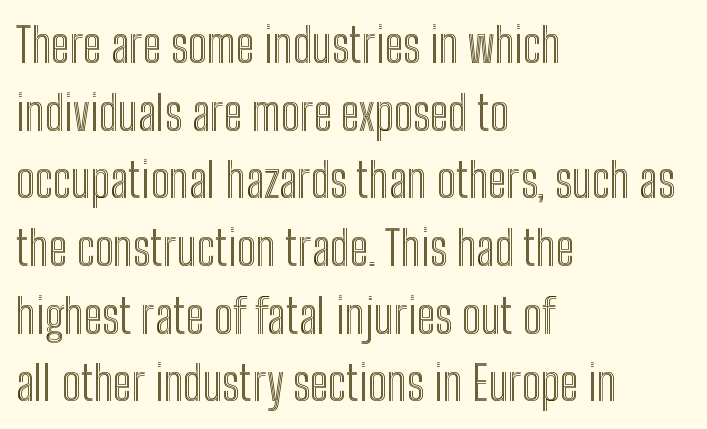
Leftover space on each line is placed entirely after the last word. Glance below the letters and you will spot only blank space. Every stem runs plumb, perpendicular to the baseline. What's the leading like? Ordinary, nothing unusual.
